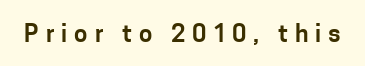
The image shows 24 px text type, upright; set unusually wide letter spacing (+0.29 em), not underlined.
